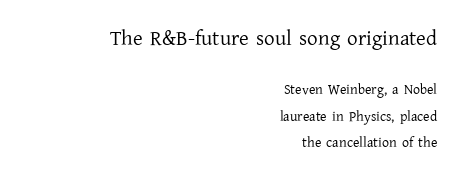
Q: Is the text bold? A: No.
Q: Is the text italic (slanted)? A: No, it is upright.
Q: Is the text underlined? A: No.
Q: How is the paragraph aligned? A: Right-aligned.
Q: Is the spacing between letters normal or unusually wide? A: Normal.
Q: Which block of text is set in a larger size, the first (top) or the second (bottom)? A: The first (top) one.
